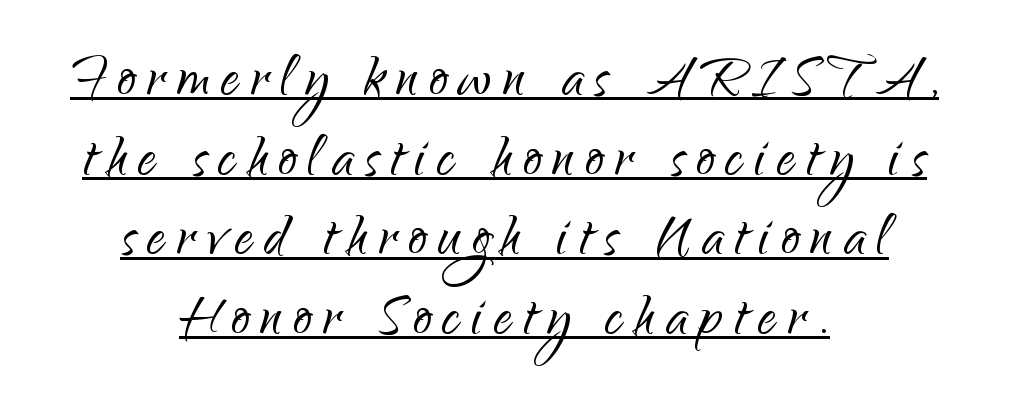
Q: Is the text bold? A: No.
Q: Is the text italic (slanted)? A: Yes.
Q: Is the typeface a serif or a sans-serif typeface? A: Sans-serif.
Q: Is the text underlined? A: Yes.
Q: How is the paragraph aligned? A: Centered.
Q: Is the spacing between lines tight, normal or loose? A: Tight.
Q: Width (condensed, normal, or wide)? A: Normal.
Q: Stroke contrast? A: Low.
Q: x-height? A: Small.
Q: Monospaced? A: No.
